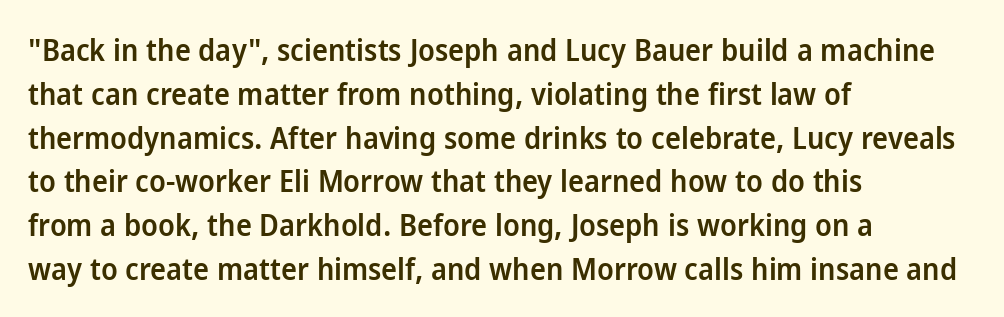
Q: Is the text bold? A: Semi-bold.
Q: Is the text italic (slanted)? A: No, it is upright.
Q: Is the typeface a serif or a sans-serif typeface? A: Sans-serif.
Q: Is the text underlined? A: No.
Q: How is the paragraph aligned? A: Left-aligned.
Q: Is the spacing between letters normal or unusually wide? A: Normal.
Q: Is the spacing between lines tight, normal or loose? A: Normal.
Q: Width (condensed, normal, or wide)? A: Normal.
Q: Stroke contrast? A: Low.
Q: x-height? A: Medium.
Q: Monospaced? A: No.
